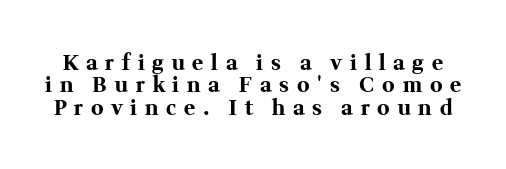
The image shows 21 px bold type, upright; set tight line spacing (1.06x), unusually wide letter spacing (+0.37 em), not underlined.
